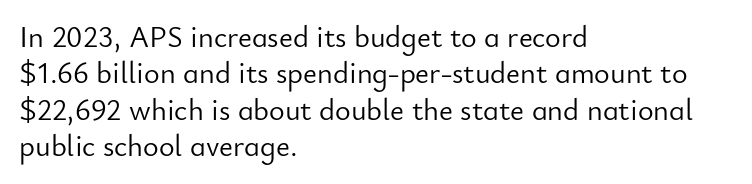
Posture: upright roman. Ink coverage per letter is moderate at most. Nope, no serifs anywhere on these letters. The words here are not underlined. Each letter keeps its own natural width here, so spacing adapts to shape.
